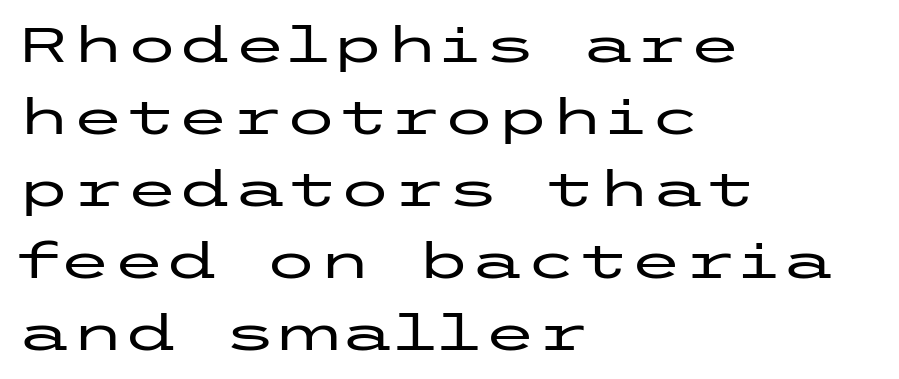
The image shows 49 px wide sans-serif type, upright; set left-aligned, normal line spacing (1.47x), normal letter spacing, not underlined; low stroke contrast and a medium x-height.
